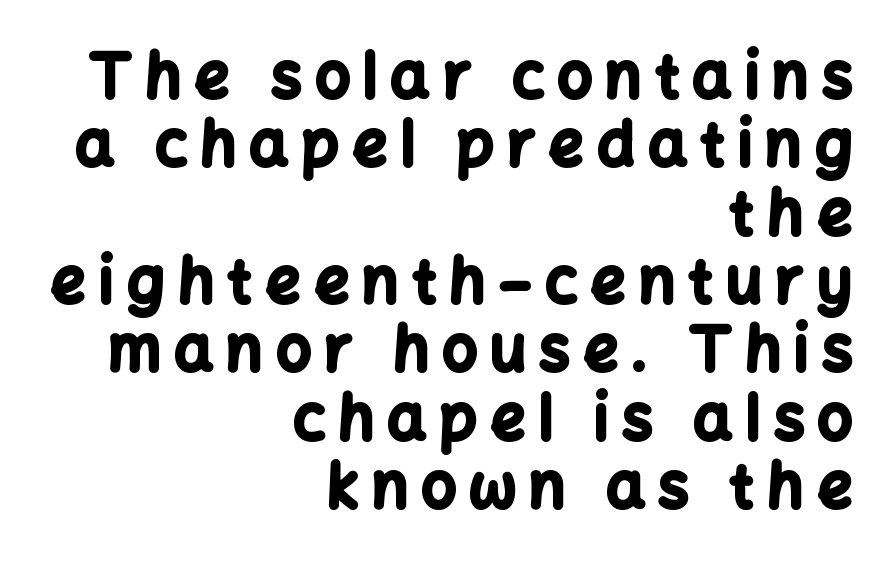
Heft: maximum for text — a bold. The type sits square on the baseline with zero lean. Descenders hang freely into open space. The rendering uses natural spacing where letterforms have individual widths. Compared with typical body copy, the letter spacing here is much looser. The block of text is dense from top to bottom, with scant space between rows.
